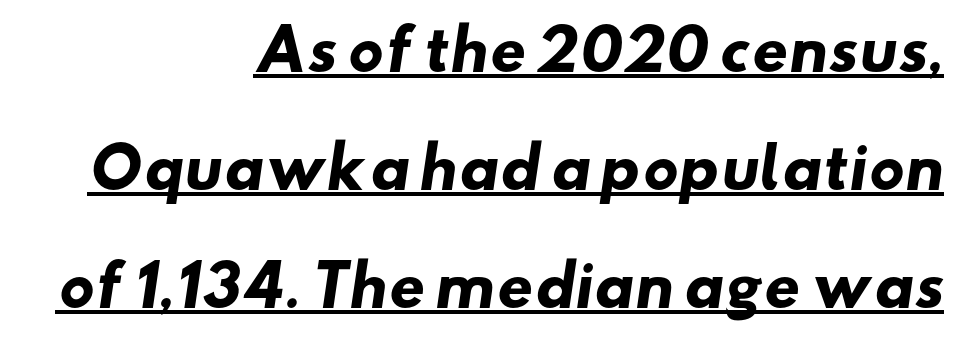
Q: Is the text bold? A: Yes.
Q: Is the typeface a serif or a sans-serif typeface? A: Sans-serif.
Q: Is the text underlined? A: Yes.
Q: How is the paragraph aligned? A: Right-aligned.
Q: Is the spacing between letters normal or unusually wide? A: Normal.
Q: Is the spacing between lines tight, normal or loose? A: Loose.
Q: Width (condensed, normal, or wide)? A: Wide.
Q: Stroke contrast? A: Low.
Q: x-height? A: Small.
Q: Monospaced? A: No.
